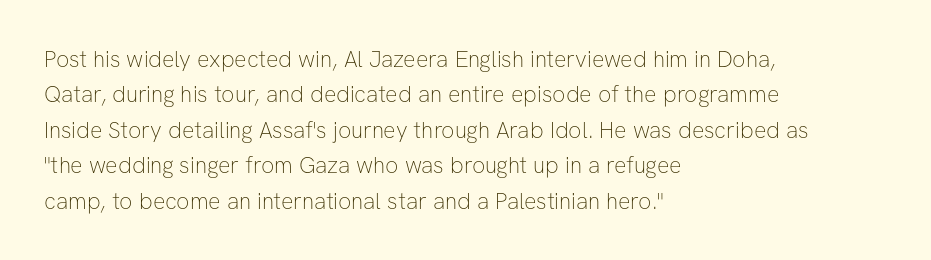
Q: Is the text bold? A: No.
Q: Is the text italic (slanted)? A: No, it is upright.
Q: Is the text underlined? A: No.
Q: How is the paragraph aligned? A: Left-aligned.
Q: Is the spacing between letters normal or unusually wide? A: Normal.
Q: Is the spacing between lines tight, normal or loose? A: Normal.
